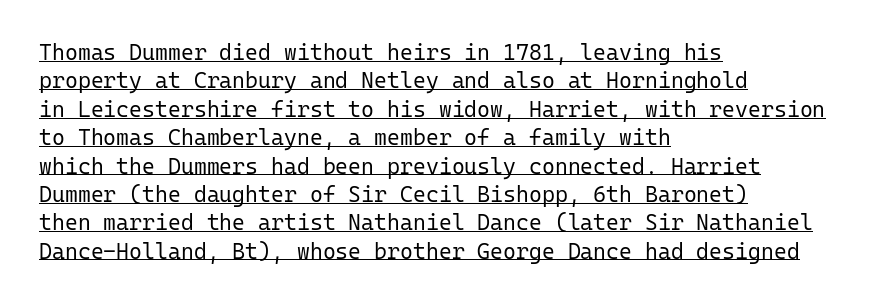
{"italic": "no", "bold": "no", "underline": "yes", "align": "left", "line_spacing": "normal", "line_spacing_ratio": 1.29, "letter_spacing": "normal", "letter_spacing_em": 0.0, "glyph_px": 22}
